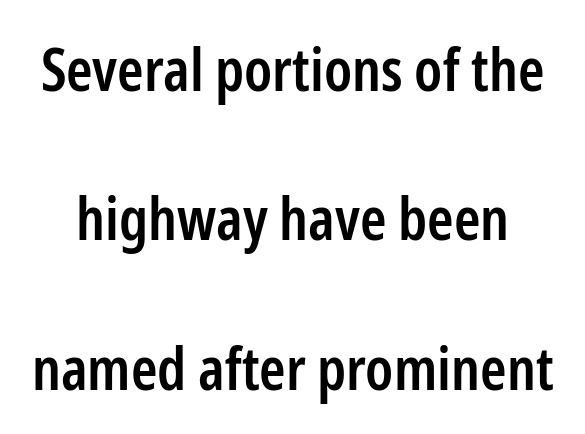
Q: Is the text bold? A: Semi-bold.
Q: Is the text italic (slanted)? A: No, it is upright.
Q: Is the typeface a serif or a sans-serif typeface? A: Sans-serif.
Q: Is the text underlined? A: No.
Q: Is the spacing between letters normal or unusually wide? A: Normal.
Q: Is the spacing between lines tight, normal or loose? A: Loose.
Q: Width (condensed, normal, or wide)? A: Condensed.
Q: Stroke contrast? A: Low.
Q: x-height? A: Medium.
Q: Monospaced? A: No.
